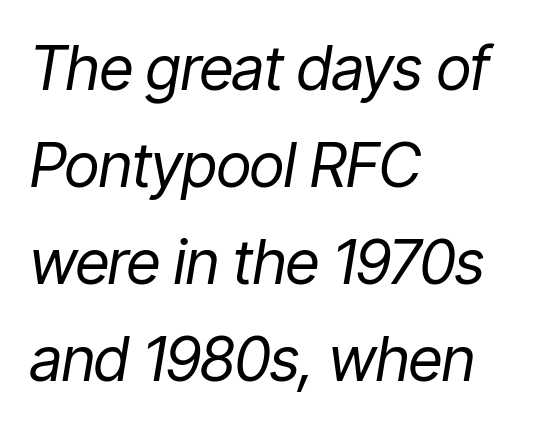
Heaviness? Minimal to ordinary, like unemphasized prose. Descenders hang freely into open space. Reading down the block, your eye returns to a fixed left position each line. Each word holds together tightly as a unit, with standard inter-letter gaps.
